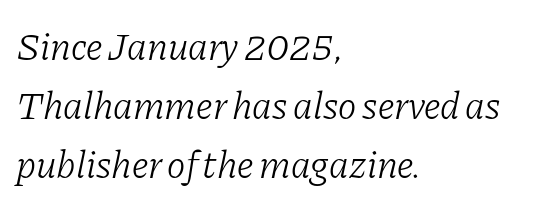
Q: Is the text bold? A: No.
Q: Is the text italic (slanted)? A: Yes, it leans right by about 11 degrees.
Q: Is the typeface a serif or a sans-serif typeface? A: Serif.
Q: Is the text underlined? A: No.
Q: How is the paragraph aligned? A: Left-aligned.
Q: Is the spacing between letters normal or unusually wide? A: Normal.
Q: Is the spacing between lines tight, normal or loose? A: Normal.
Q: Width (condensed, normal, or wide)? A: Normal.
Q: Stroke contrast? A: Low.
Q: x-height? A: Medium.
Q: Monospaced? A: No.
